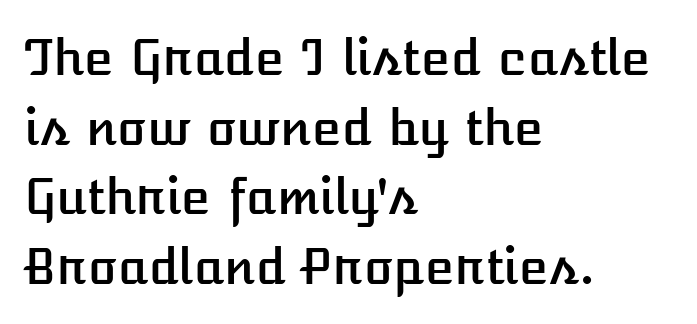
{"italic": "no", "width": "normal", "stroke_contrast": "low", "x_height": "medium", "monospaced": "no", "underline": "no", "align": "left", "line_spacing": "normal", "line_spacing_ratio": 1.42, "letter_spacing": "normal", "letter_spacing_em": 0.0, "glyph_px": 49}
